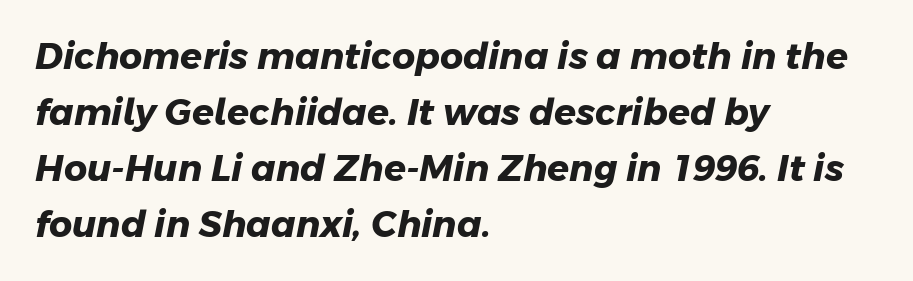
{"serif": "no", "bold": "yes", "weight": "heavy", "width": "normal", "stroke_contrast": "low", "x_height": "medium", "monospaced": "no", "underline": "no", "align": "left", "line_spacing": "normal", "line_spacing_ratio": 1.56, "letter_spacing": "normal", "letter_spacing_em": 0.0, "glyph_px": 36}
